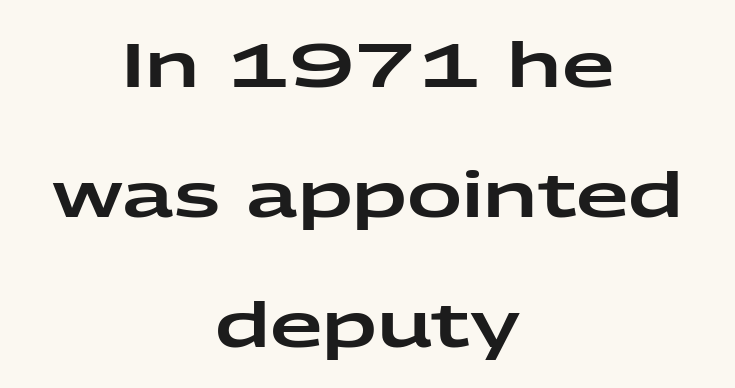
Q: Is the text italic (slanted)? A: No, it is upright.
Q: Is the typeface a serif or a sans-serif typeface? A: Sans-serif.
Q: Is the text underlined? A: No.
Q: How is the paragraph aligned? A: Centered.
Q: Is the spacing between letters normal or unusually wide? A: Normal.
Q: Is the spacing between lines tight, normal or loose? A: Loose.
Q: Width (condensed, normal, or wide)? A: Wide.
Q: Stroke contrast? A: Low.
Q: x-height? A: Medium.
Q: Monospaced? A: No.
